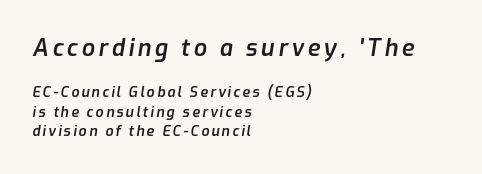
Anything drawn beneath the words? Only blank space. Scale decreases going downward across the two blocks. Each glyph is drawn with semibold strokes, heavier than normal yet not fully bold. These lines are set flush left with a ragged right edge.
